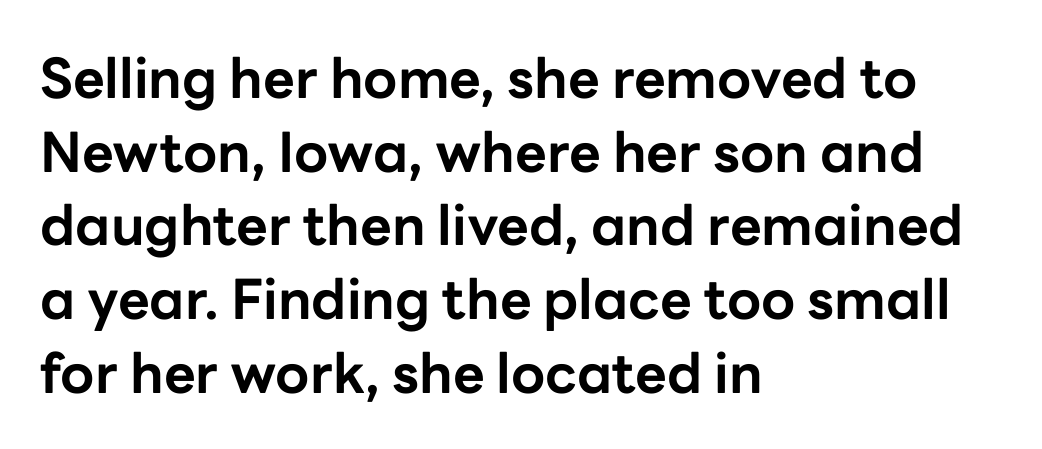
Q: Is the text bold? A: Yes.
Q: Is the text italic (slanted)? A: No, it is upright.
Q: Is the typeface a serif or a sans-serif typeface? A: Sans-serif.
Q: Is the text underlined? A: No.
Q: How is the paragraph aligned? A: Left-aligned.
Q: Is the spacing between letters normal or unusually wide? A: Normal.
Q: Is the spacing between lines tight, normal or loose? A: Normal.
Q: Width (condensed, normal, or wide)? A: Normal.
Q: Stroke contrast? A: Low.
Q: x-height? A: Medium.
Q: Monospaced? A: No.
